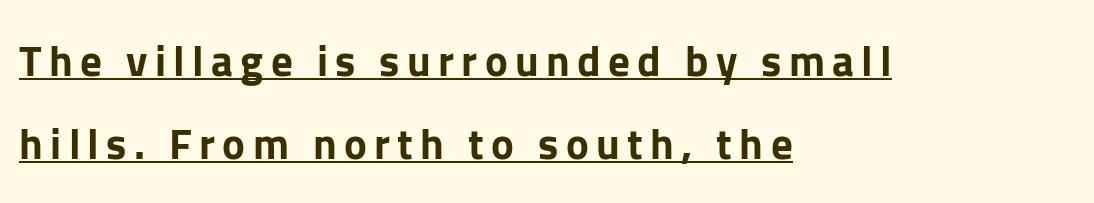
Q: Is the text bold? A: Yes.
Q: Is the text italic (slanted)? A: No, it is upright.
Q: Is the typeface a serif or a sans-serif typeface? A: Sans-serif.
Q: Is the text underlined? A: Yes.
Q: How is the paragraph aligned? A: Left-aligned.
Q: Is the spacing between lines tight, normal or loose? A: Loose.
Q: Width (condensed, normal, or wide)? A: Normal.
Q: Stroke contrast? A: Low.
Q: x-height? A: Medium.
Q: Monospaced? A: No.
